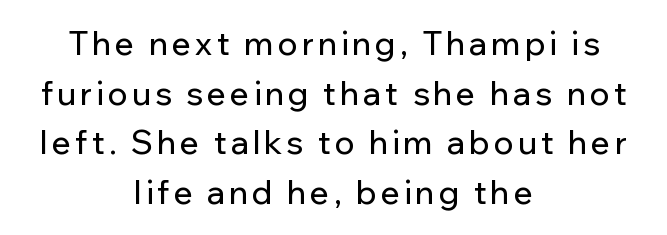
Q: Is the text italic (slanted)? A: No, it is upright.
Q: Is the typeface a serif or a sans-serif typeface? A: Sans-serif.
Q: Is the text underlined? A: No.
Q: How is the paragraph aligned? A: Centered.
Q: Is the spacing between lines tight, normal or loose? A: Normal.
Q: Width (condensed, normal, or wide)? A: Normal.
Q: Stroke contrast? A: Low.
Q: x-height? A: Medium.
Q: Monospaced? A: No.
